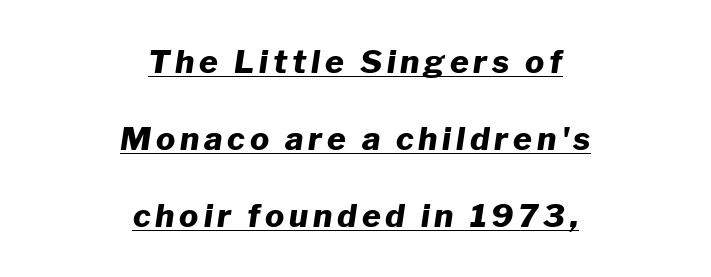
Q: Is the text bold? A: Yes.
Q: Is the text italic (slanted)? A: Yes, it leans right by about 8 degrees.
Q: Is the text underlined? A: Yes.
Q: How is the paragraph aligned? A: Centered.
Q: Is the spacing between lines tight, normal or loose? A: Loose.
Q: Width (condensed, normal, or wide)? A: Normal.
Q: Stroke contrast? A: Low.
Q: x-height? A: Medium.
Q: Monospaced? A: No.
